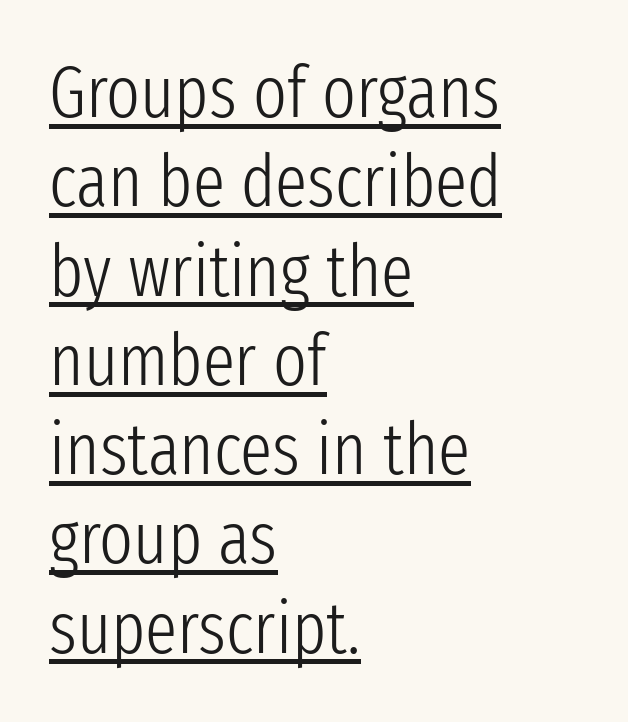
The image shows 72 px light, condensed sans-serif type, upright; set left-aligned, line spacing 1.24x, normal letter spacing, underlined; low stroke contrast and a medium x-height.
